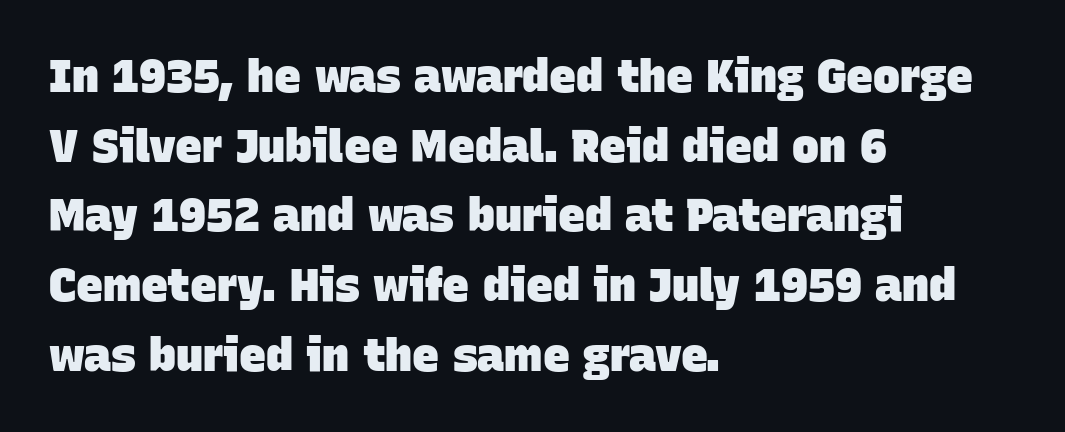
The image shows 45 px heavy sans-serif type; set left-aligned, normal line spacing (1.55x), normal letter spacing, not underlined; low stroke contrast and a large x-height.
